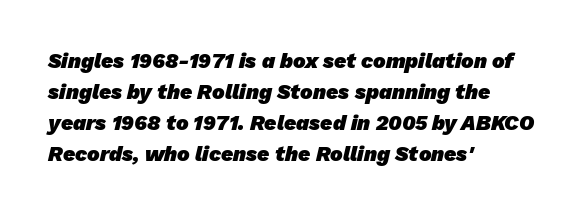
{"bold": "yes", "underline": "no", "align": "left", "line_spacing": "normal", "line_spacing_ratio": 1.47, "letter_spacing": "normal", "letter_spacing_em": 0.0, "glyph_px": 21}
